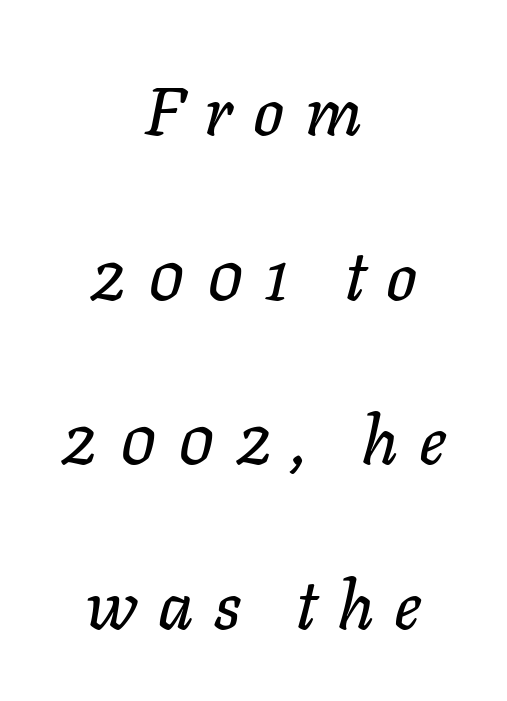
Descenders hang freely into open space. These lines were composed using italics. Proportional: the letters do not fall into vertical columns. A student would call this center alignment; a typographer would say set centered. The letterforms stand isolated, each surrounded by extra space.
